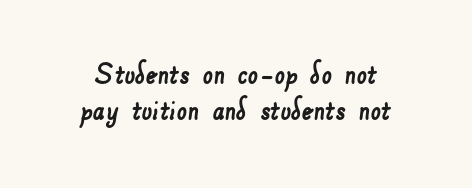
{"serif": "no", "width": "normal", "stroke_contrast": "low", "x_height": "small", "monospaced": "no", "underline": "no", "align": "center", "line_spacing": "tight", "line_spacing_ratio": 1.0, "letter_spacing": "normal", "letter_spacing_em": 0.0, "glyph_px": 36}
